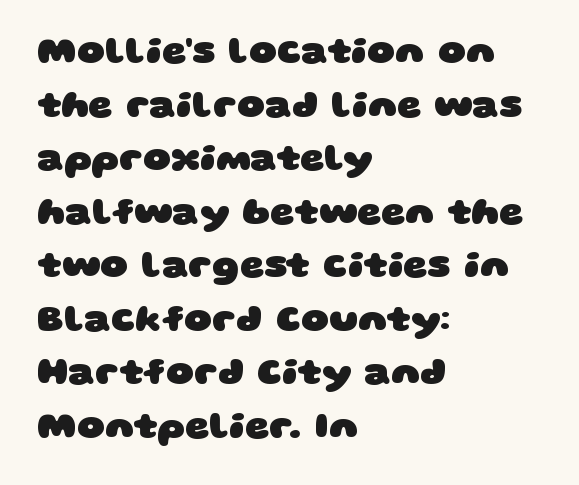
Q: Is the text bold? A: Yes.
Q: Is the typeface a serif or a sans-serif typeface? A: Sans-serif.
Q: Is the text underlined? A: No.
Q: How is the paragraph aligned? A: Left-aligned.
Q: Is the spacing between letters normal or unusually wide? A: Normal.
Q: Is the spacing between lines tight, normal or loose? A: Normal.
Q: Width (condensed, normal, or wide)? A: Wide.
Q: Stroke contrast? A: Low.
Q: x-height? A: Large.
Q: Monospaced? A: No.
